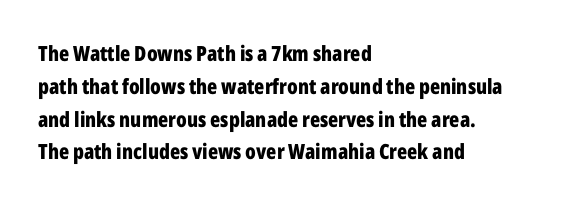
Weight check: bold — yes, fully. This rendering features lettering with no underline. This is the regular roman posture of the typeface. Is there much room between lines? A standard amount, neither cramped nor airy. No extra tracking has been applied to these lines. The rag falls on the right side of this text block.
